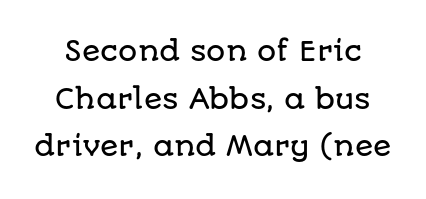
{"italic": "no", "underline": "no", "line_spacing_ratio": 1.76, "letter_spacing": "normal", "letter_spacing_em": 0.0, "glyph_px": 27}
